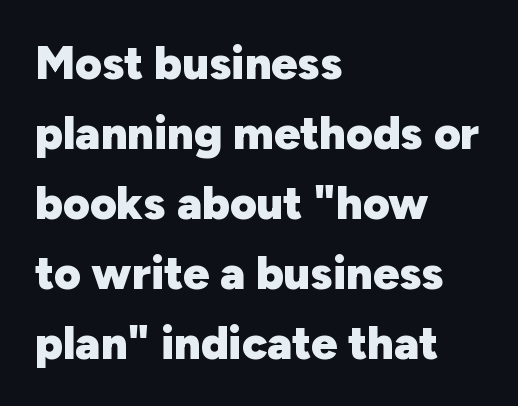
A bare baseline throughout the passage. This rendering employs a face without finishing strokes, i.e., a sans-serif. The line texture is even and compact thanks to regular tracking. You can tell it's not italic because the verticals are truly vertical. Is the block centered? No — it sits flush against the left margin.
